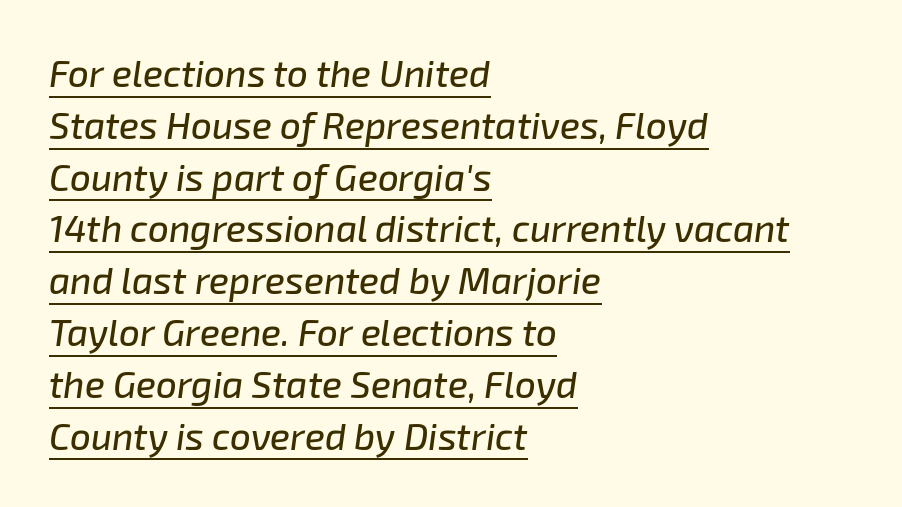
Notice how a bar underscores the lettering throughout. Tracking value appears to be zero — textbook default spacing. Would a proofreader flag this as italicized? Yes. The compositor pushed each line to the left boundary.
